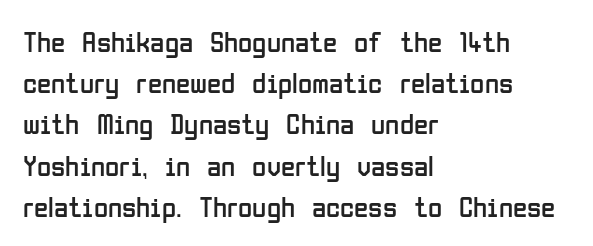
Q: Is the text bold? A: No.
Q: Is the text italic (slanted)? A: No, it is upright.
Q: Is the typeface a serif or a sans-serif typeface? A: Sans-serif.
Q: Is the text underlined? A: No.
Q: How is the paragraph aligned? A: Left-aligned.
Q: Is the spacing between letters normal or unusually wide? A: Normal.
Q: Is the spacing between lines tight, normal or loose? A: Normal.
Q: Width (condensed, normal, or wide)? A: Condensed.
Q: Stroke contrast? A: Low.
Q: x-height? A: Medium.
Q: Monospaced? A: No.
